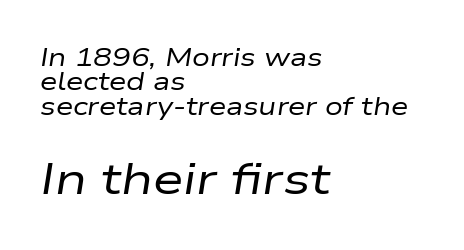
Note the varied advance widths — an 'i' is clearly narrower than an 'm'. The block sitting lower on the canvas is the one with enlarged characters. Quick note: underline off. If you measured baseline to baseline, you'd find a short distance. Line starts are locked; line ends wander.
